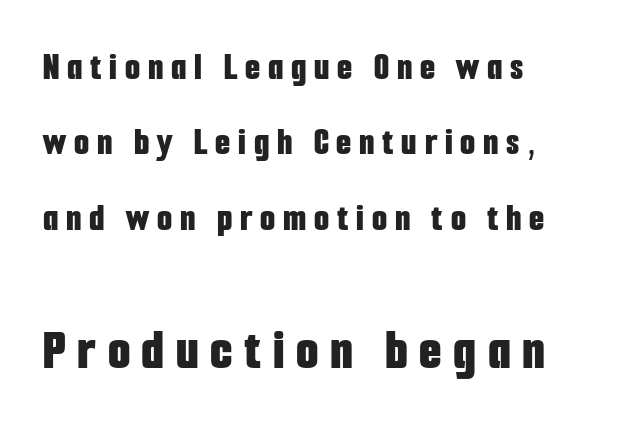
Q: Is the text bold? A: Yes.
Q: Is the text italic (slanted)? A: No, it is upright.
Q: Is the typeface a serif or a sans-serif typeface? A: Sans-serif.
Q: Is the text underlined? A: No.
Q: How is the paragraph aligned? A: Left-aligned.
Q: Is the spacing between letters normal or unusually wide? A: Unusually wide.
Q: Is the spacing between lines tight, normal or loose? A: Loose.
Q: Which block of text is set in a larger size, the first (top) or the second (bottom)? A: The second (bottom) one.
Q: Width (condensed, normal, or wide)? A: Condensed.
Q: Stroke contrast? A: Low.
Q: x-height? A: Medium.
Q: Monospaced? A: No.
